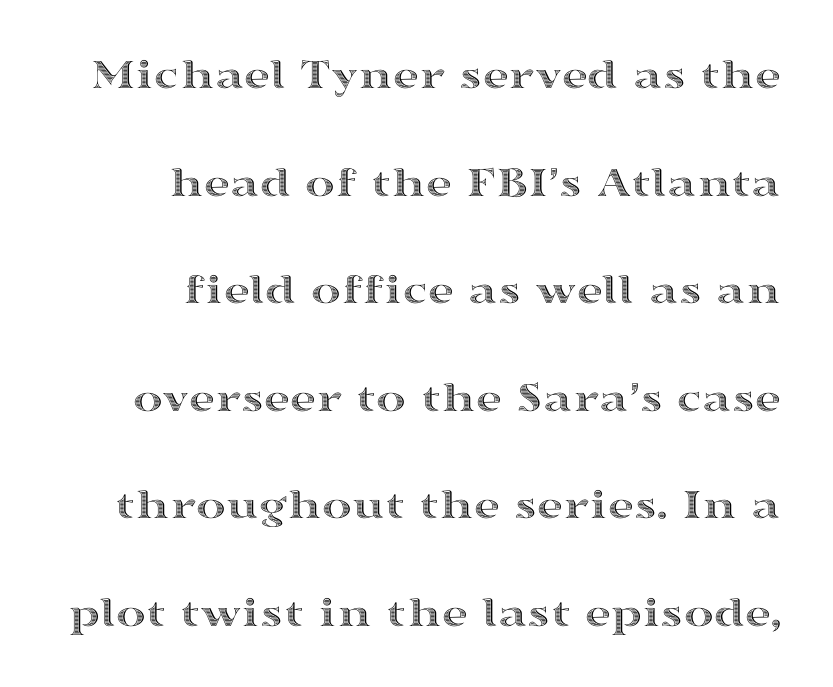
Q: Is the text italic (slanted)? A: No, it is upright.
Q: Is the text underlined? A: No.
Q: How is the paragraph aligned? A: Right-aligned.
Q: Is the spacing between letters normal or unusually wide? A: Normal.
Q: Is the spacing between lines tight, normal or loose? A: Loose.
Q: Width (condensed, normal, or wide)? A: Wide.
Q: x-height? A: Medium.
Q: Monospaced? A: No.
